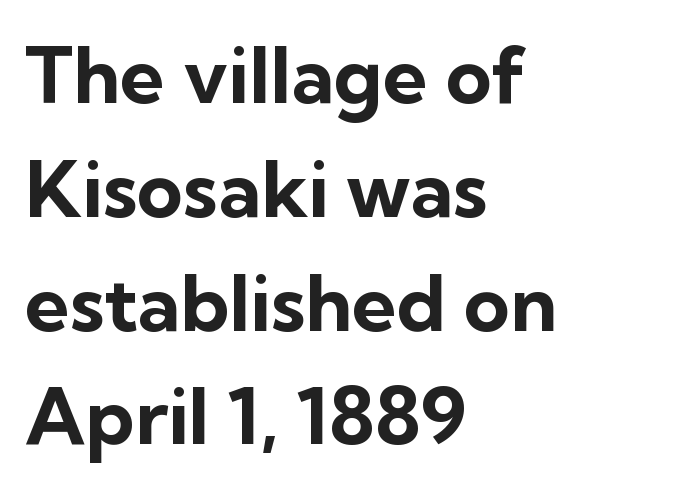
Horizontally, the lines are justified to the leading edge only. Italic: no, the glyphs are upright roman. Thick stems and heavy bowls — unmistakably bold. Spacing verdict: proportional, widths tailored to each character. Students, observe: this is what conventionally led text looks like. Lines of text with bare space underneath.
